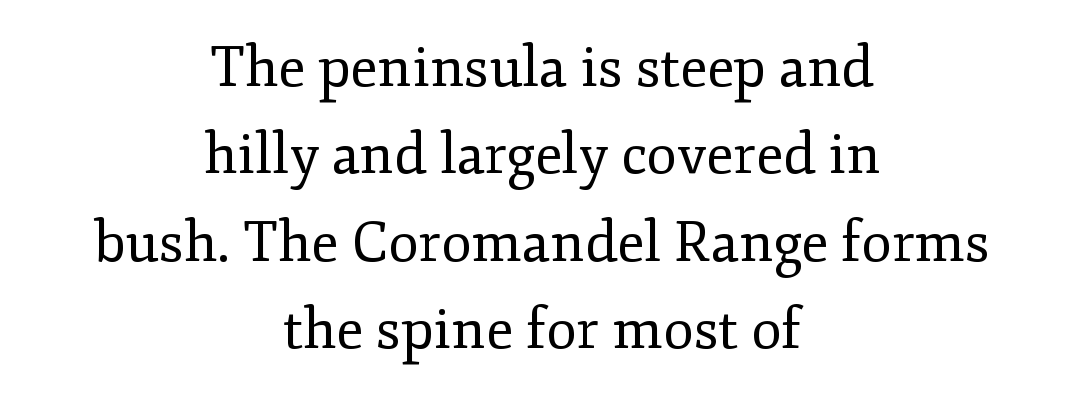
Q: Is the text bold? A: No.
Q: Is the text italic (slanted)? A: No, it is upright.
Q: Is the typeface a serif or a sans-serif typeface? A: Serif.
Q: Is the text underlined? A: No.
Q: How is the paragraph aligned? A: Centered.
Q: Is the spacing between letters normal or unusually wide? A: Normal.
Q: Is the spacing between lines tight, normal or loose? A: Normal.
Q: Width (condensed, normal, or wide)? A: Normal.
Q: Stroke contrast? A: Low.
Q: x-height? A: Small.
Q: Monospaced? A: No.
